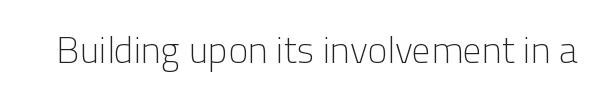
Heft: none added — not bold. Spacing between characters is what you'd get straight out of the box. In terms of letterform style, serifs are entirely absent. Bare-footed words on every line. The rendering uses natural spacing where letterforms have individual widths.
